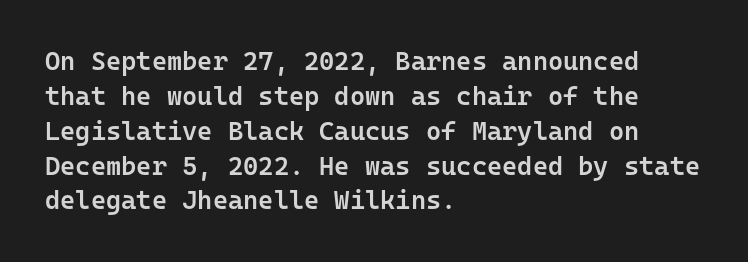
{"italic": "no", "bold": "semi", "underline": "no", "align": "left", "line_spacing": "normal", "line_spacing_ratio": 1.34, "letter_spacing": "normal", "letter_spacing_em": 0.0, "glyph_px": 26}
